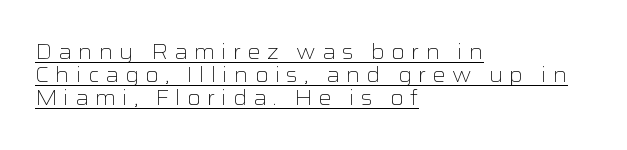
{"italic": "no", "bold": "no", "underline": "yes", "align": "left", "line_spacing": "tight", "line_spacing_ratio": 1.09, "letter_spacing": "wide", "letter_spacing_em": 0.29, "glyph_px": 21}
